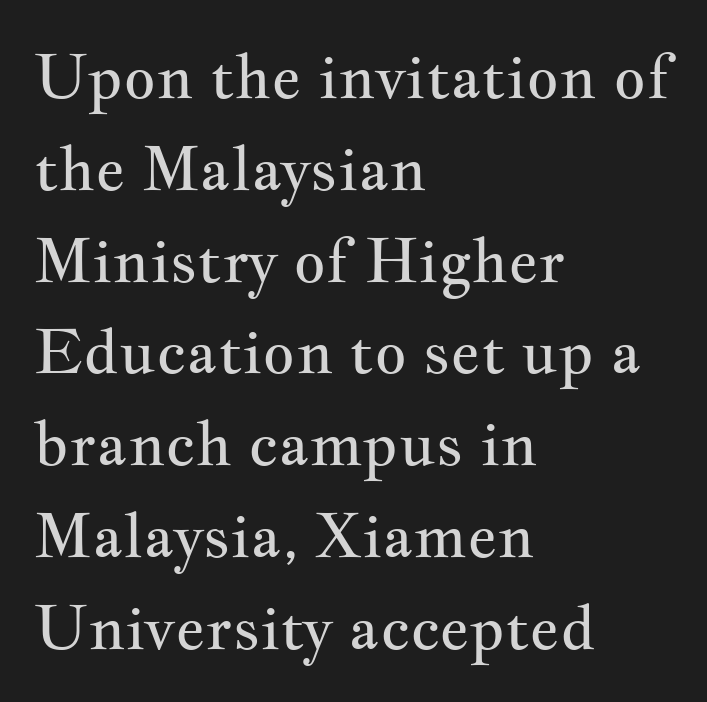
Q: Is the text bold? A: No.
Q: Is the text italic (slanted)? A: No, it is upright.
Q: Is the typeface a serif or a sans-serif typeface? A: Serif.
Q: Is the text underlined? A: No.
Q: How is the paragraph aligned? A: Left-aligned.
Q: Is the spacing between letters normal or unusually wide? A: Normal.
Q: Is the spacing between lines tight, normal or loose? A: Normal.
Q: Width (condensed, normal, or wide)? A: Wide.
Q: Stroke contrast? A: Medium.
Q: x-height? A: Small.
Q: Monospaced? A: No.
